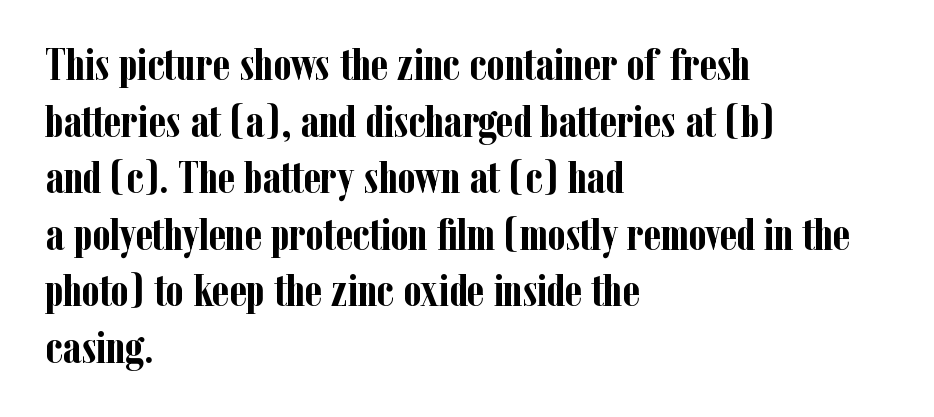
{"serif": "yes", "italic": "no", "bold": "yes", "weight": "semibold", "width": "condensed", "stroke_contrast": "low", "x_height": "medium", "monospaced": "no", "underline": "no", "align": "left", "line_spacing_ratio": 1.23, "letter_spacing": "normal", "letter_spacing_em": 0.0, "glyph_px": 46}
